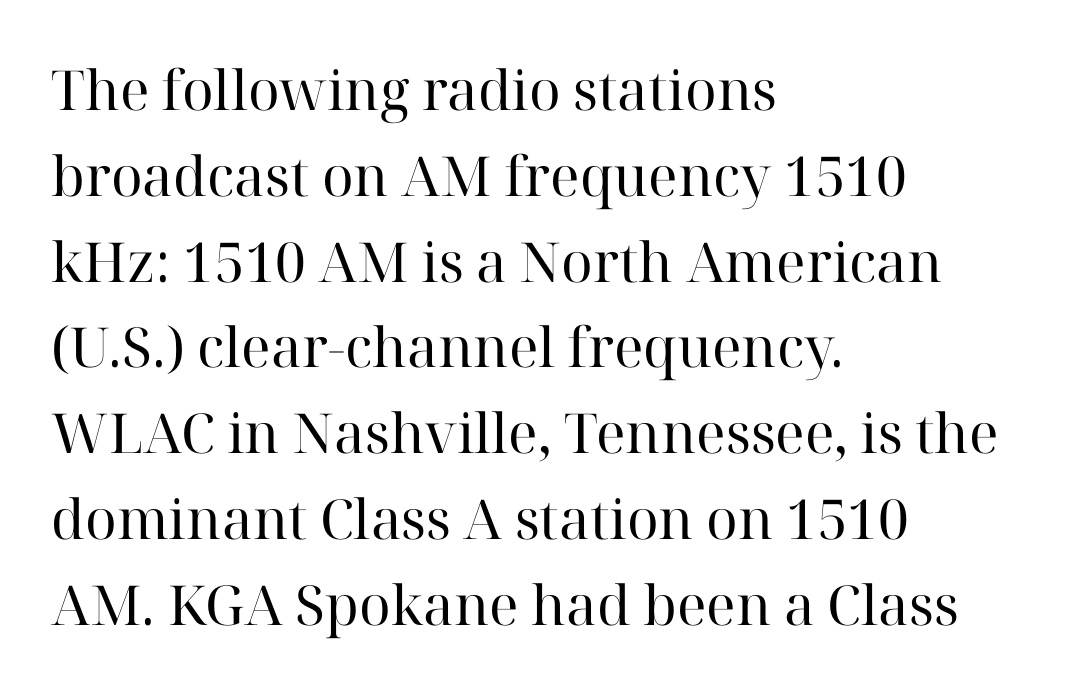
{"serif": "yes", "italic": "no", "bold": "no", "weight": "regular", "width": "normal", "stroke_contrast": "high", "x_height": "medium", "monospaced": "no", "underline": "no", "align": "left", "line_spacing": "normal", "line_spacing_ratio": 1.56, "letter_spacing": "normal", "letter_spacing_em": 0.0, "glyph_px": 55}
